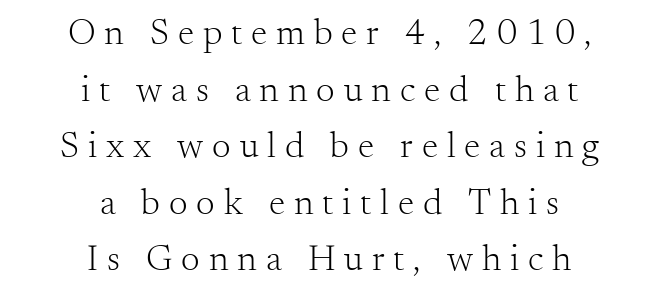
{"serif": "yes", "italic": "no", "bold": "no", "weight": "light", "width": "normal", "stroke_contrast": "medium", "x_height": "small", "monospaced": "no", "underline": "no", "align": "center", "line_spacing": "normal", "line_spacing_ratio": 1.53, "letter_spacing": "wide", "letter_spacing_em": 0.24, "glyph_px": 37}
